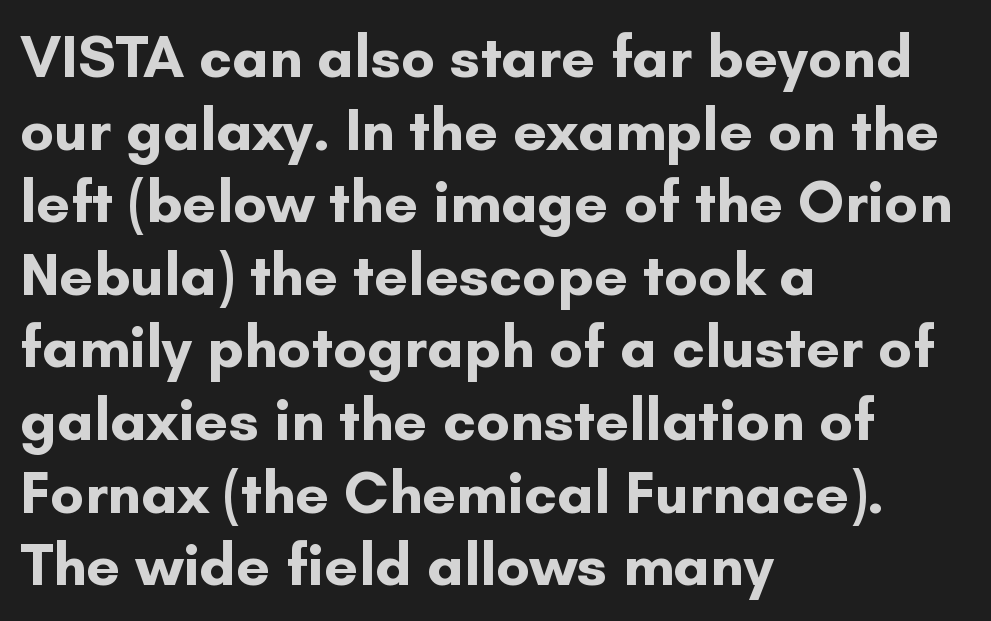
The image shows 60 px bold sans-serif type, upright; set left-aligned, line spacing 1.21x, normal letter spacing, not underlined; low stroke contrast and a small x-height.
